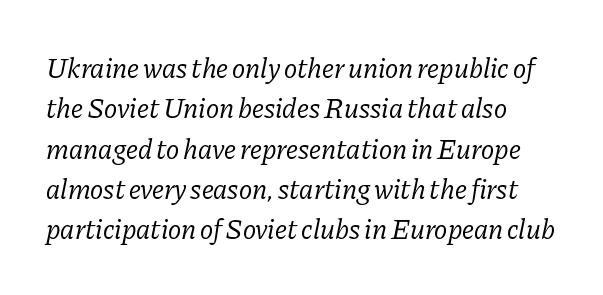
Q: Is the text bold? A: No.
Q: Is the text italic (slanted)? A: Yes, it leans right by about 11 degrees.
Q: Is the typeface a serif or a sans-serif typeface? A: Serif.
Q: Is the text underlined? A: No.
Q: Is the spacing between letters normal or unusually wide? A: Normal.
Q: Is the spacing between lines tight, normal or loose? A: Normal.
Q: Width (condensed, normal, or wide)? A: Normal.
Q: Stroke contrast? A: Low.
Q: x-height? A: Medium.
Q: Monospaced? A: No.
